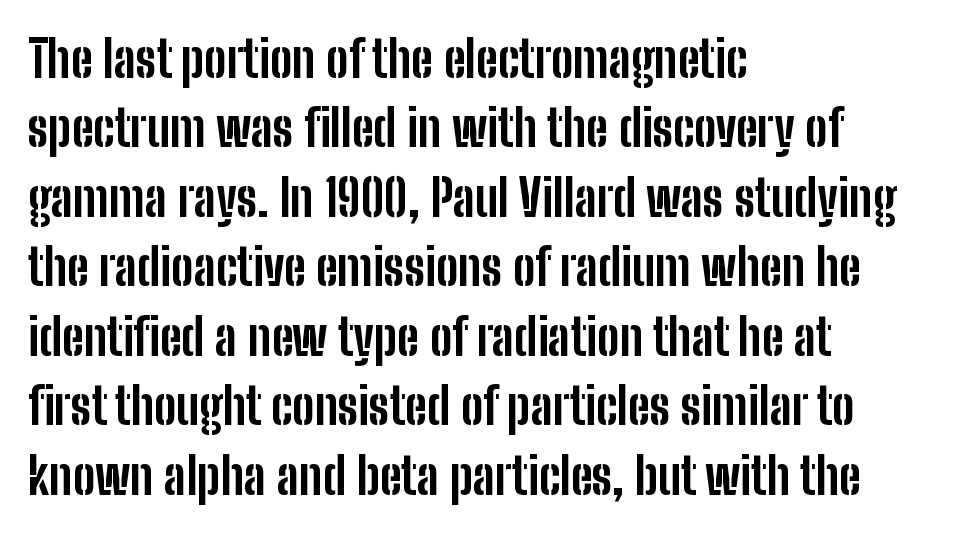
Q: Is the text bold? A: Yes.
Q: Is the text italic (slanted)? A: No, it is upright.
Q: Is the typeface a serif or a sans-serif typeface? A: Sans-serif.
Q: Is the text underlined? A: No.
Q: How is the paragraph aligned? A: Left-aligned.
Q: Is the spacing between letters normal or unusually wide? A: Normal.
Q: Is the spacing between lines tight, normal or loose? A: Normal.
Q: Width (condensed, normal, or wide)? A: Condensed.
Q: Stroke contrast? A: Low.
Q: x-height? A: Medium.
Q: Monospaced? A: No.
